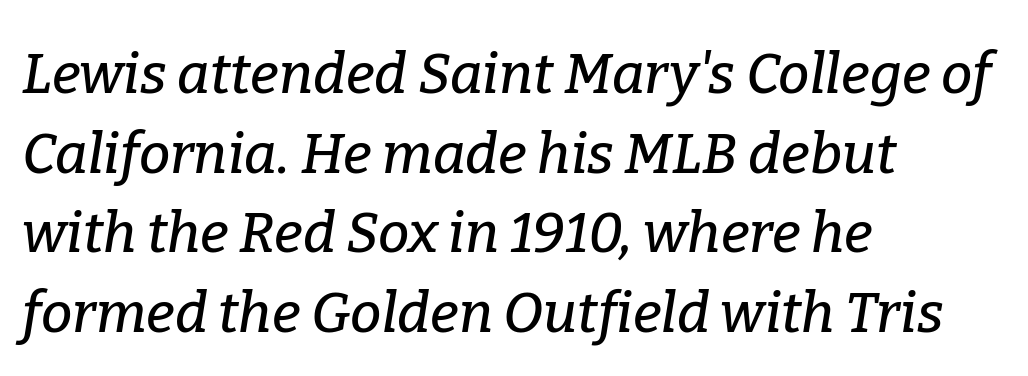
{"serif": "yes", "italic": "yes", "lean": "right", "slant_degrees": 9, "width": "normal", "stroke_contrast": "low", "x_height": "medium", "monospaced": "no", "underline": "no", "align": "left", "line_spacing": "normal", "line_spacing_ratio": 1.42, "letter_spacing": "normal", "letter_spacing_em": 0.0, "glyph_px": 56}
